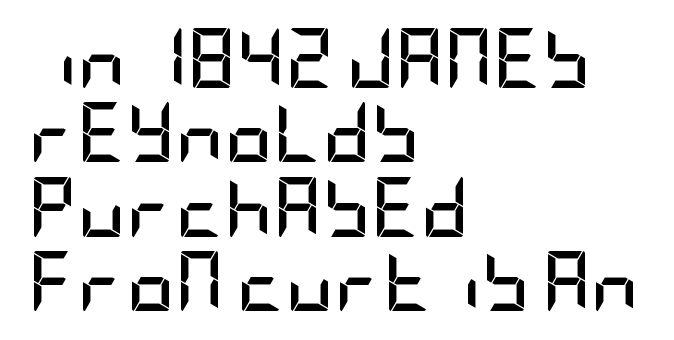
The image shows 60 px semibold, condensed sans-serif type, upright; set left-aligned, line spacing 1.24x, normal letter spacing, not underlined; low stroke contrast and a large x-height.
